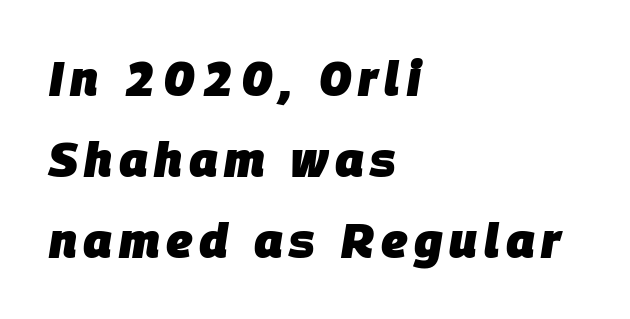
Q: Is the text bold? A: Yes.
Q: Is the text italic (slanted)? A: Yes, it leans right by about 9 degrees.
Q: Is the text underlined? A: No.
Q: How is the paragraph aligned? A: Left-aligned.
Q: Is the spacing between lines tight, normal or loose? A: Normal.
Q: Width (condensed, normal, or wide)? A: Normal.
Q: Stroke contrast? A: Low.
Q: x-height? A: Large.
Q: Monospaced? A: No.
